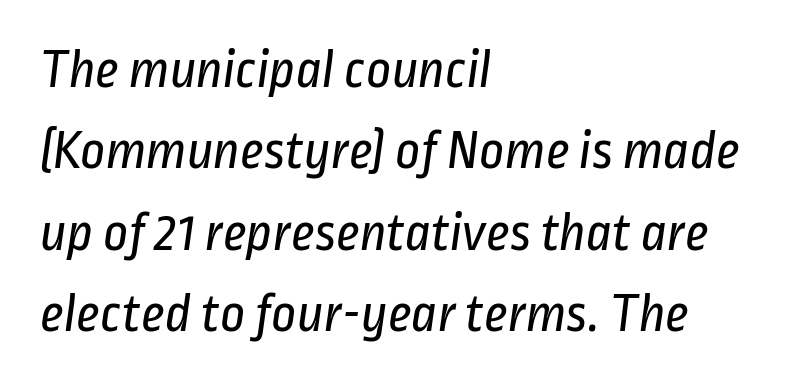
Here the glyphs are tracked normally, forming tight word shapes. Layout note: lines flush left. This rendering features lettering with no underline. These lines are rendered in a variable-pitch font. The lines sit at an ordinary, default distance from one another. Nothing heavy about these letters — not bold at all.
